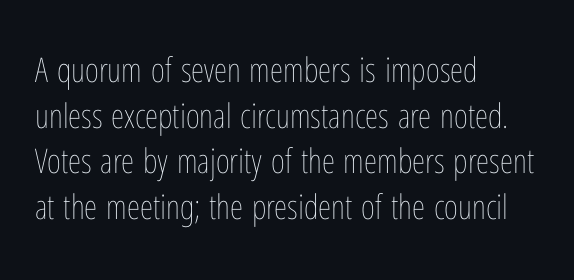
{"italic": "no", "bold": "no", "weight": "thin", "width": "condensed", "stroke_contrast": "low", "x_height": "medium", "monospaced": "no", "underline": "no", "align": "left", "line_spacing": "normal", "line_spacing_ratio": 1.34, "letter_spacing": "normal", "letter_spacing_em": 0.0, "glyph_px": 34}
